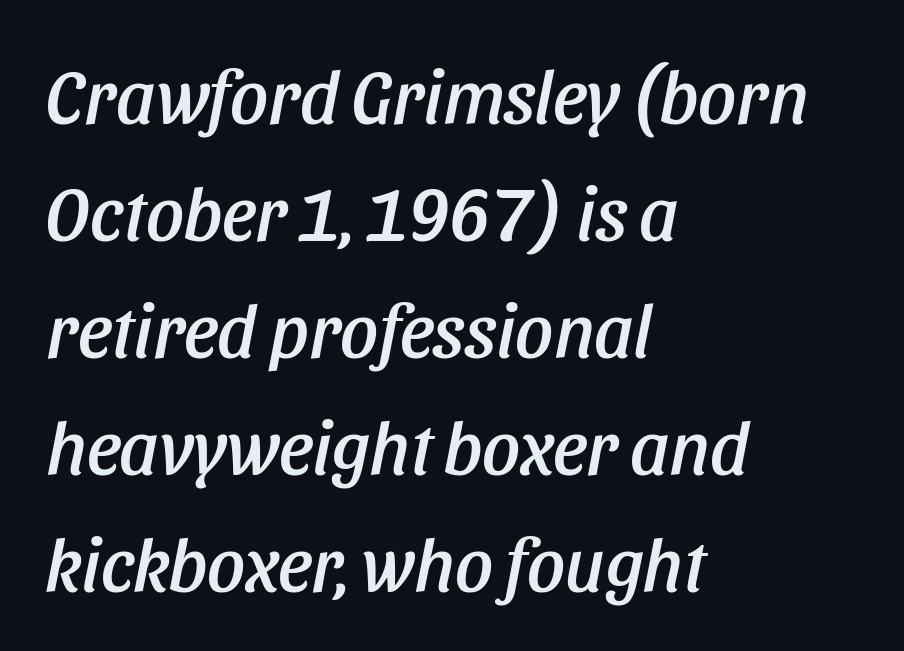
{"italic": "yes", "lean": "right", "slant_degrees": 11, "width": "condensed", "stroke_contrast": "low", "x_height": "large", "monospaced": "no", "underline": "no", "align": "left", "line_spacing": "normal", "line_spacing_ratio": 1.56, "letter_spacing": "normal", "letter_spacing_em": 0.0, "glyph_px": 75}
